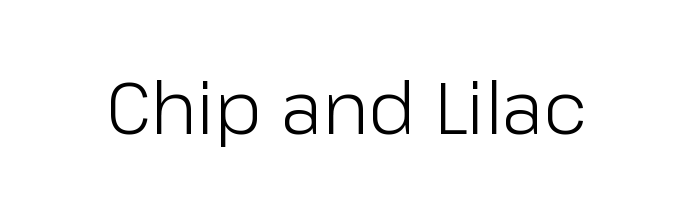
Q: Is the text bold? A: No.
Q: Is the text italic (slanted)? A: No, it is upright.
Q: Is the typeface a serif or a sans-serif typeface? A: Sans-serif.
Q: Is the text underlined? A: No.
Q: Is the spacing between letters normal or unusually wide? A: Normal.
Q: Width (condensed, normal, or wide)? A: Normal.
Q: Stroke contrast? A: Low.
Q: x-height? A: Medium.
Q: Monospaced? A: No.
